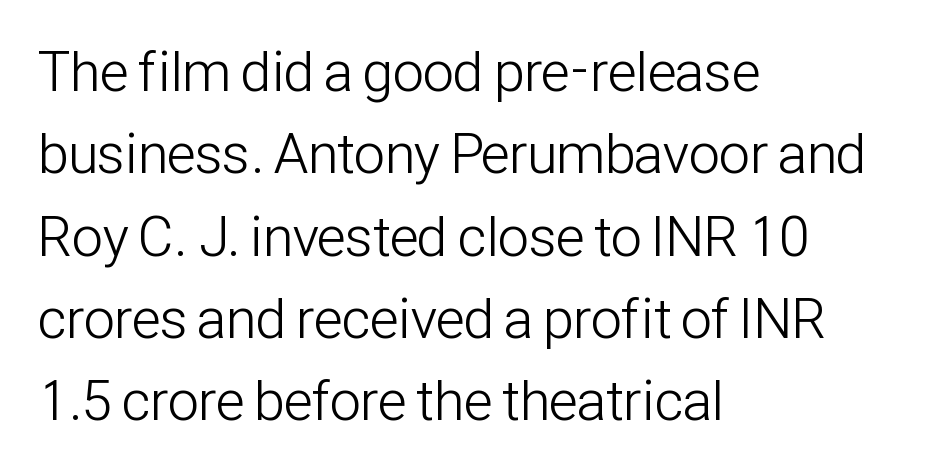
{"serif": "no", "italic": "no", "bold": "no", "weight": "light", "width": "condensed", "stroke_contrast": "low", "x_height": "medium", "monospaced": "no", "underline": "no", "align": "left", "line_spacing": "normal", "line_spacing_ratio": 1.47, "letter_spacing": "normal", "letter_spacing_em": 0.0, "glyph_px": 56}
